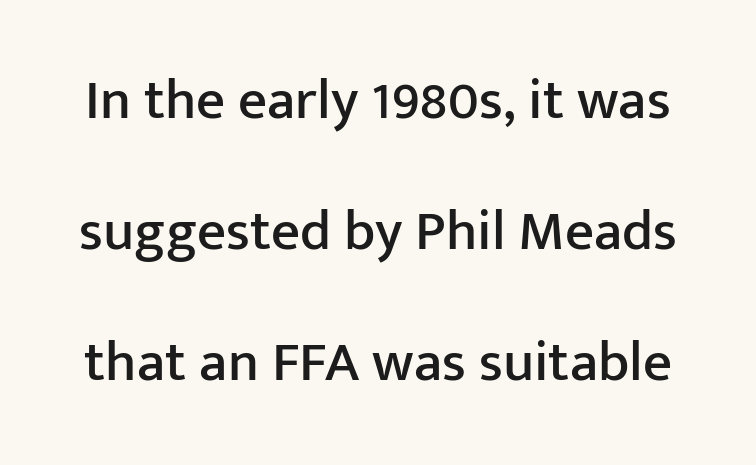
The image shows 57 px sans-serif type, upright; set loose line spacing (2.3x), normal letter spacing, not underlined; low stroke contrast and a medium x-height.
